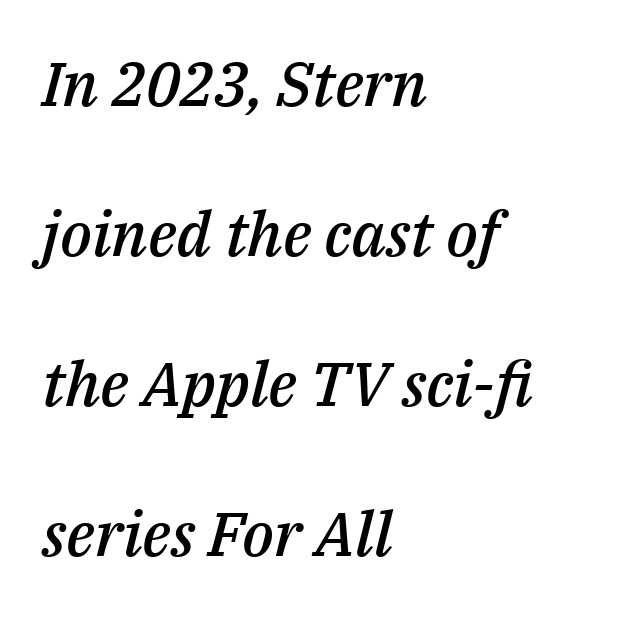
What stands out about the letter spacing? Nothing — it is the standard amount. Italic: yes, the glyphs are oblique. Teacher's note: observe the even left margin — that is flush-left alignment. Stems and bowls a touch heavier than normal — semibold. Is this a fixed-width face? No — the glyphs have proportional, varying widths.
